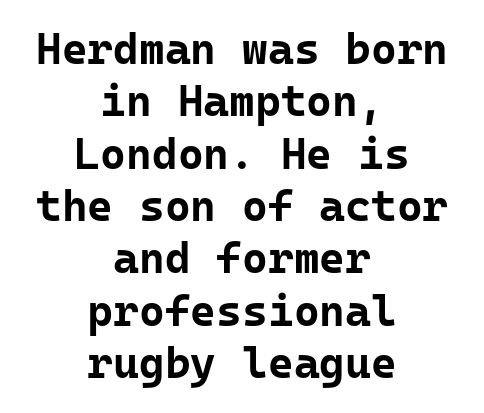
The image shows 44 px bold sans-serif type, upright, monospaced; set centered, line spacing 1.19x, normal letter spacing, not underlined; low stroke contrast and a medium x-height.
